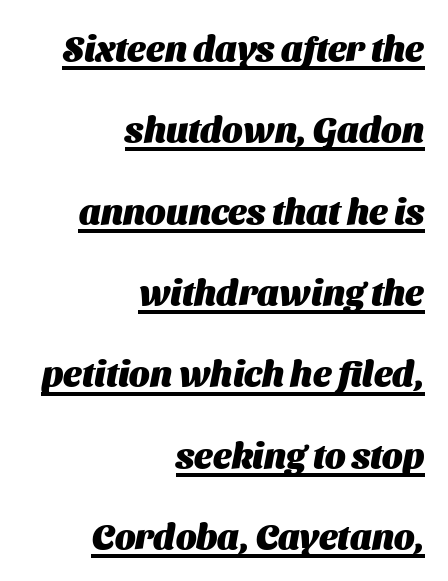
Looks like regular typesetting: each glyph gets only the width it needs. Honestly, the rows look like they've been pulled way apart. Set as a true bold cut, around the 700 mark. Observe the ordinary spacing: letters are neighbours, not strangers.
